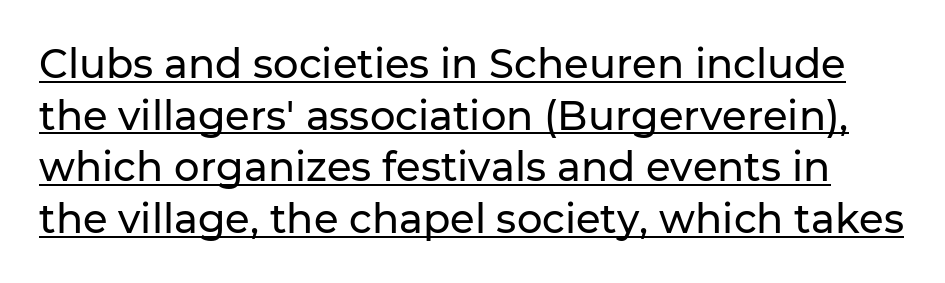
The image shows 40 px sans-serif type, upright; set normal line spacing (1.29x), normal letter spacing, underlined; low stroke contrast and a medium x-height.
